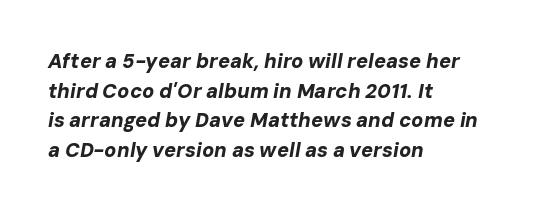
{"italic": "yes", "lean": "right", "slant_degrees": 10, "bold": "yes", "underline": "no", "align": "left", "line_spacing": "normal", "line_spacing_ratio": 1.48, "letter_spacing": "normal", "letter_spacing_em": 0.0, "glyph_px": 20}
